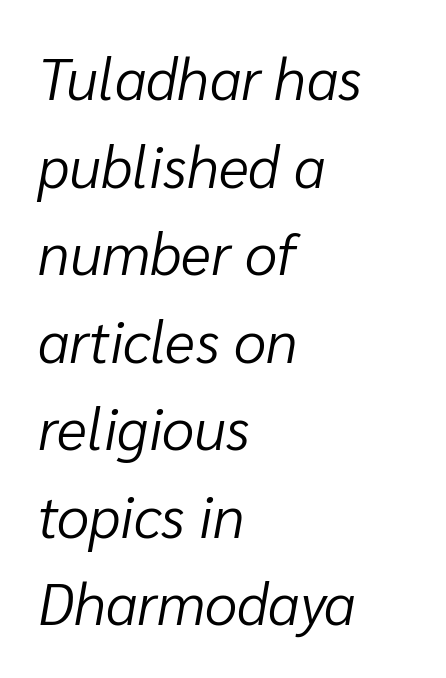
Descenders hang freely into open space. The typography opts for an oblique posture over an upright one. The gaps between neighbouring characters are ordinary and unremarkable. Note the varied advance widths — an 'i' is clearly narrower than an 'm'. How would I describe the line gaps? Plain and ordinary.
